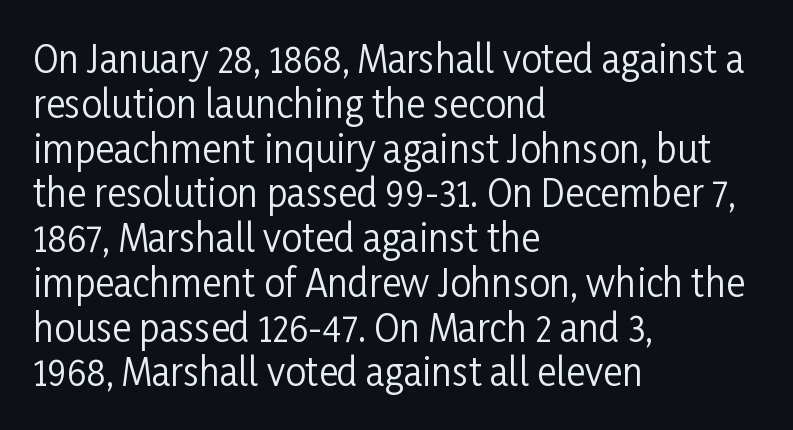
{"serif": "no", "italic": "no", "bold": "no", "weight": "regular", "width": "condensed", "stroke_contrast": "low", "x_height": "medium", "monospaced": "no", "underline": "no", "align": "left", "line_spacing_ratio": 1.21, "letter_spacing": "normal", "letter_spacing_em": 0.0, "glyph_px": 37}
